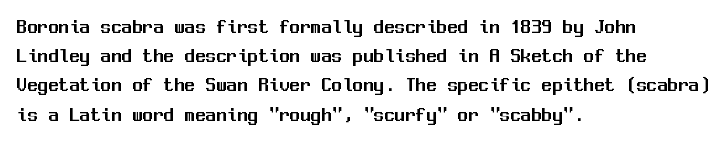
Each word holds together tightly as a unit, with standard inter-letter gaps. Left-aligned paragraph, ragged on the right. The vertical gap from one line to the next is medium. Nope, not italic — everything's standing straight. Check the space under the baseline: it is left empty.
